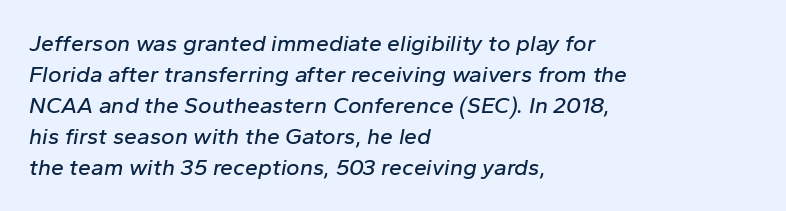
Q: Is the text italic (slanted)? A: Yes, it leans right by about 10 degrees.
Q: Is the text underlined? A: No.
Q: How is the paragraph aligned? A: Left-aligned.
Q: Is the spacing between letters normal or unusually wide? A: Normal.
Q: Is the spacing between lines tight, normal or loose? A: Normal.
